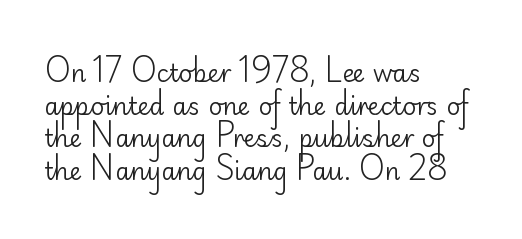
Plain, unruled lines of type. Ordinary non-slanted type is in use. Does extra space separate the letters? No, they use regular spacing. This is not heavy type; no bold has been used. These lines sit exactly where default settings would place them. Reading down the block, your eye returns to a fixed left position each line.
